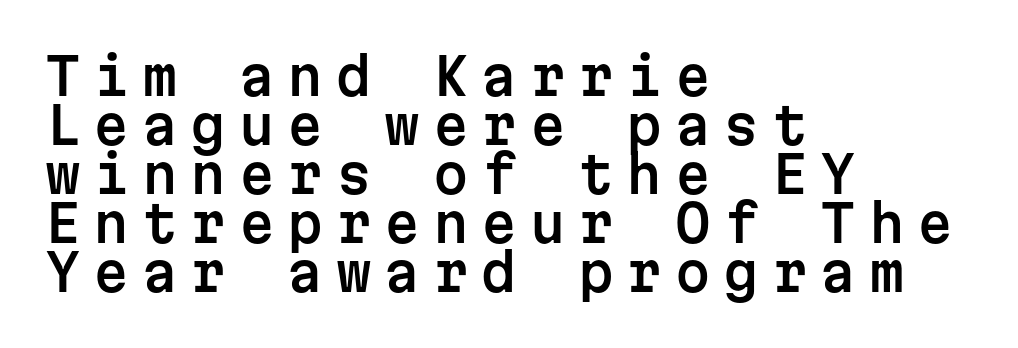
The foot of each line stays bare and open. The ragged edge is on the right, which tells us the setting is flush left. If you drew a line through each stem, it would be perfectly vertical. Regarding leading, the lines here are crowded together. Looks like terminal output: every glyph gets an equal slot. Words appear elongated and porous because spacing is wide.
